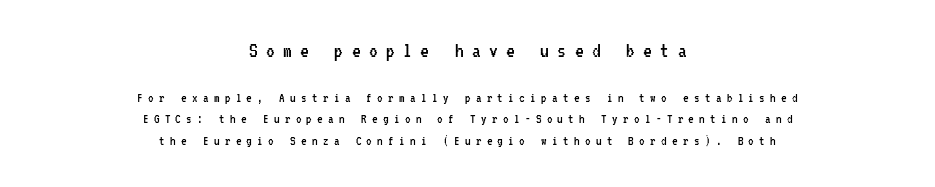
Q: Is the text bold? A: No.
Q: Is the text italic (slanted)? A: No, it is upright.
Q: Is the text underlined? A: No.
Q: How is the paragraph aligned? A: Centered.
Q: Is the spacing between letters normal or unusually wide? A: Unusually wide.
Q: Is the spacing between lines tight, normal or loose? A: Normal.
Q: Which block of text is set in a larger size, the first (top) or the second (bottom)? A: The first (top) one.
